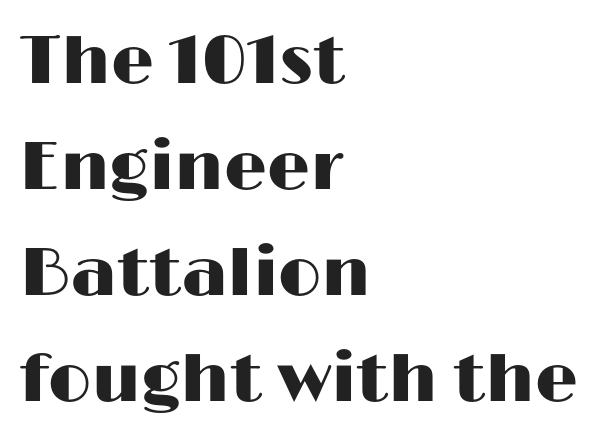
Q: Is the text italic (slanted)? A: No, it is upright.
Q: Is the typeface a serif or a sans-serif typeface? A: Sans-serif.
Q: Is the text underlined? A: No.
Q: How is the paragraph aligned? A: Left-aligned.
Q: Is the spacing between letters normal or unusually wide? A: Normal.
Q: Is the spacing between lines tight, normal or loose? A: Normal.
Q: Width (condensed, normal, or wide)? A: Wide.
Q: Stroke contrast? A: High.
Q: x-height? A: Medium.
Q: Monospaced? A: No.
